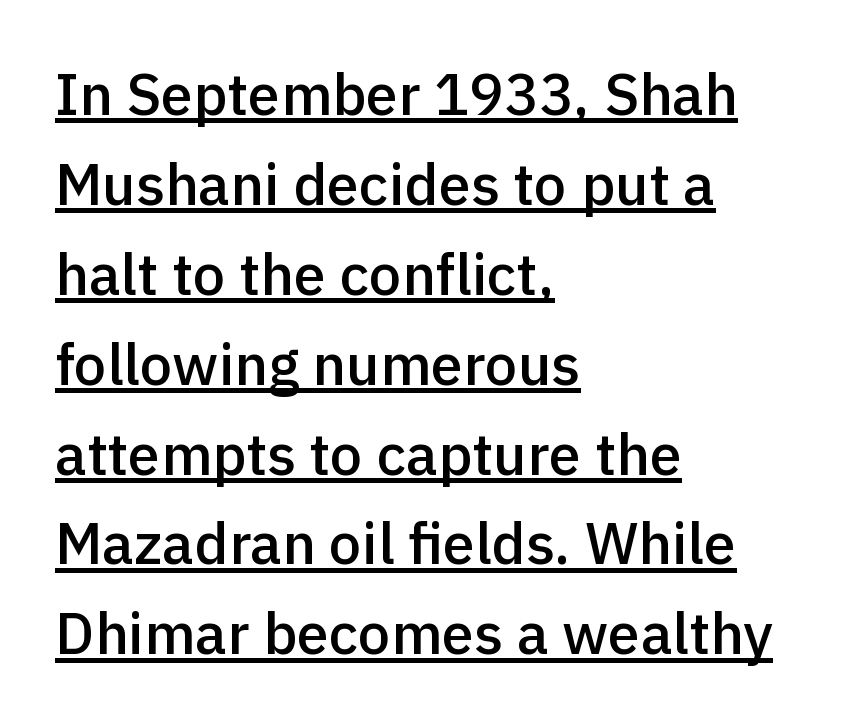
Q: Is the text bold? A: Semi-bold.
Q: Is the text italic (slanted)? A: No, it is upright.
Q: Is the typeface a serif or a sans-serif typeface? A: Sans-serif.
Q: Is the text underlined? A: Yes.
Q: How is the paragraph aligned? A: Left-aligned.
Q: Is the spacing between letters normal or unusually wide? A: Normal.
Q: Is the spacing between lines tight, normal or loose? A: Normal.
Q: Width (condensed, normal, or wide)? A: Normal.
Q: x-height? A: Medium.
Q: Monospaced? A: No.
